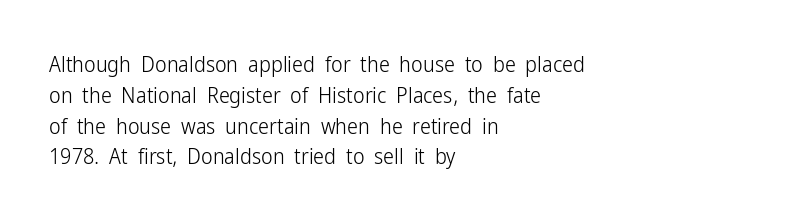
Summary of vertical rhythm: regular, with standard interline spacing. Short note: letters normally spaced. The font's upright variant was chosen for this text. Casual observation: everything's shoved over to the left.
